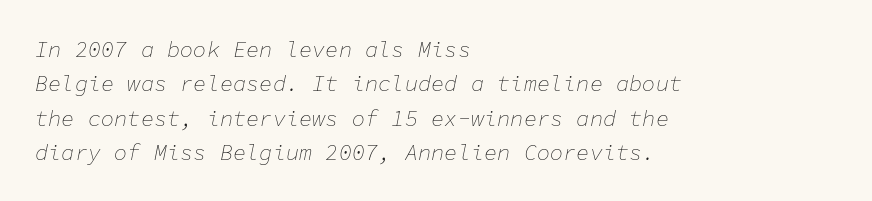
{"italic": "yes", "lean": "right", "slant_degrees": 11, "bold": "no", "underline": "no", "align": "left", "line_spacing": "normal", "line_spacing_ratio": 1.56, "letter_spacing": "normal", "letter_spacing_em": 0.0, "glyph_px": 22}
